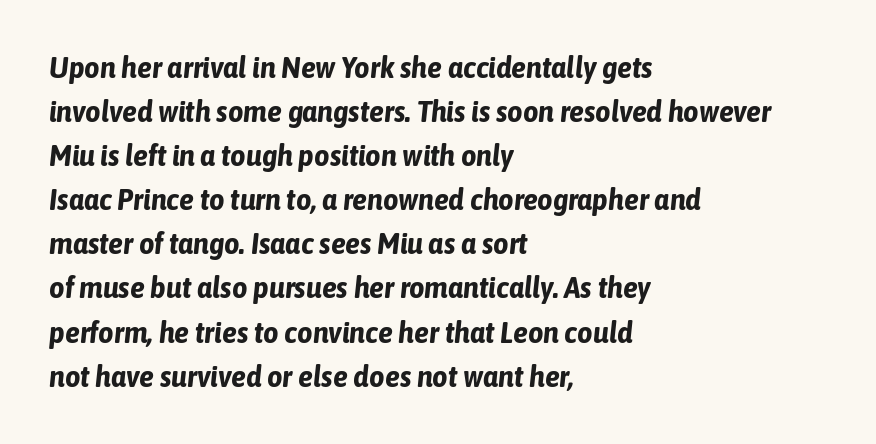
Q: Is the text bold? A: Yes.
Q: Is the text italic (slanted)? A: Yes, it leans right by about 6 degrees.
Q: Is the text underlined? A: No.
Q: How is the paragraph aligned? A: Left-aligned.
Q: Is the spacing between letters normal or unusually wide? A: Normal.
Q: Is the spacing between lines tight, normal or loose? A: Normal.
Q: Width (condensed, normal, or wide)? A: Condensed.
Q: Stroke contrast? A: Low.
Q: x-height? A: Medium.
Q: Monospaced? A: No.
